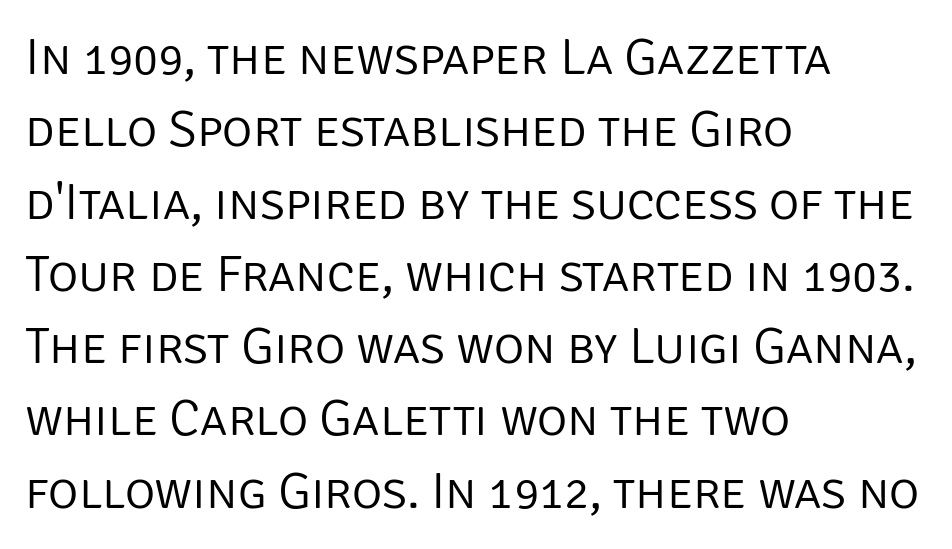
Q: Is the text bold? A: No.
Q: Is the text italic (slanted)? A: No, it is upright.
Q: Is the typeface a serif or a sans-serif typeface? A: Sans-serif.
Q: Is the text underlined? A: No.
Q: How is the paragraph aligned? A: Left-aligned.
Q: Is the spacing between letters normal or unusually wide? A: Normal.
Q: Is the spacing between lines tight, normal or loose? A: Normal.
Q: Width (condensed, normal, or wide)? A: Normal.
Q: Stroke contrast? A: Low.
Q: x-height? A: Large.
Q: Monospaced? A: No.
